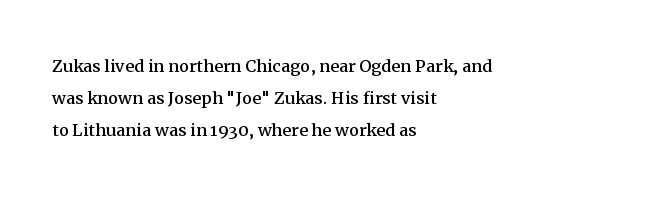
The image shows 22 px text type, upright; set left-aligned, normal line spacing (1.46x), normal letter spacing, not underlined.
